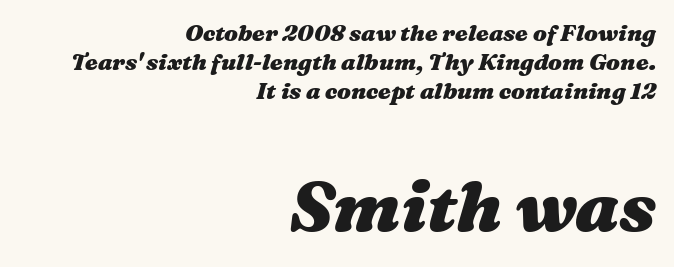
{"italic": "yes", "lean": "right", "slant_degrees": 16, "bold": "yes", "weight": "heavy", "width": "wide", "stroke_contrast": "medium", "x_height": "medium", "monospaced": "no", "underline": "no", "align": "right", "line_spacing": "normal", "line_spacing_ratio": 1.27, "letter_spacing": "normal", "letter_spacing_em": 0.0, "larger_block": "second", "size_ratio": 3.04, "glyph_px": 70}
